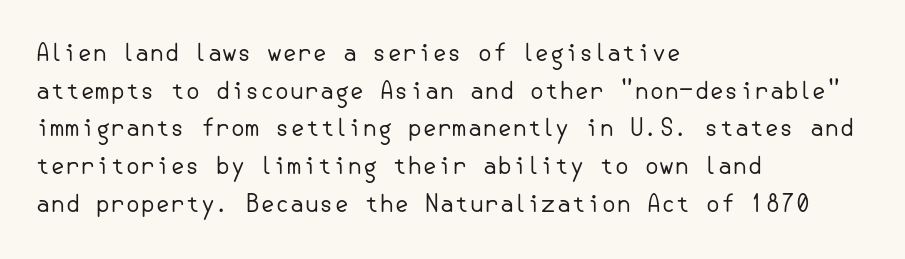
Q: Is the text bold? A: No.
Q: Is the text italic (slanted)? A: No, it is upright.
Q: Is the text underlined? A: No.
Q: How is the paragraph aligned? A: Left-aligned.
Q: Is the spacing between letters normal or unusually wide? A: Normal.
Q: Is the spacing between lines tight, normal or loose? A: Normal.
